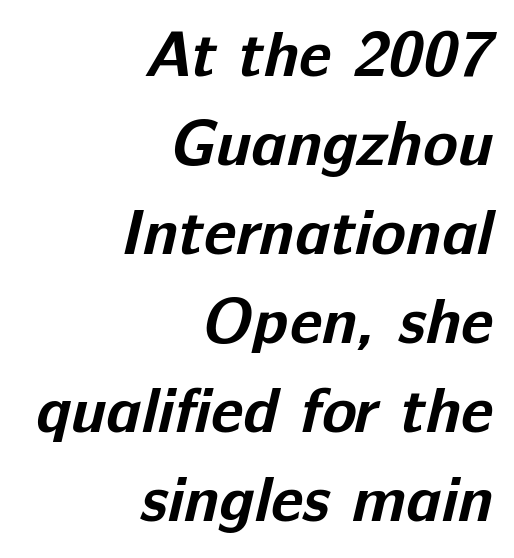
The image shows 64 px bold sans-serif type; set right-aligned, normal line spacing (1.39x), normal letter spacing, not underlined; low stroke contrast and a medium x-height.
